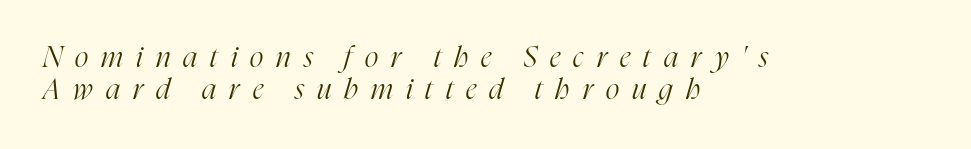
Emphasis-style slanted type is in use. The weight tops out at a normal text grade. Underlining? Definitely not there. In terms of letterspacing, this is a distinctly airy, spread setting. Look at the bottom of the vertical strokes: they flare into serifs here.
